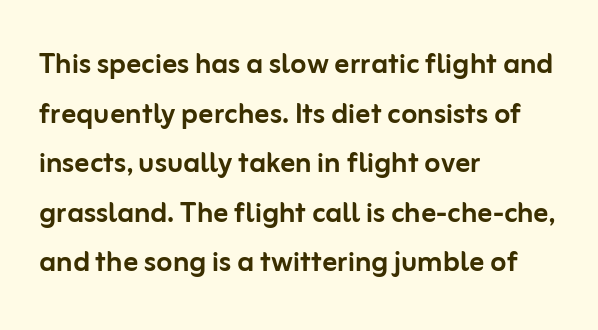
Examine the stroke ends and you'll find no serifs. Caption: standard tracking, unaltered. The ragged edge is on the right, which tells us the setting is flush left. Is there any slant? The stems are plumb. Regarding leading, the lines here are spaced in the standard way.
